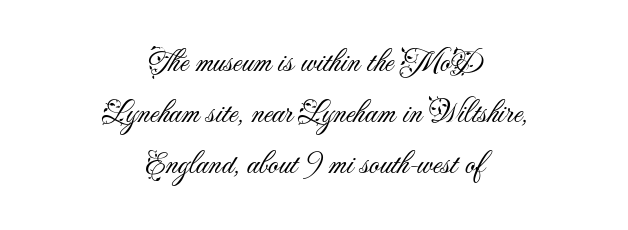
The image shows 32 px light sans-serif type; set centered, normal line spacing (1.6x), normal letter spacing, not underlined; medium stroke contrast and a small x-height.
